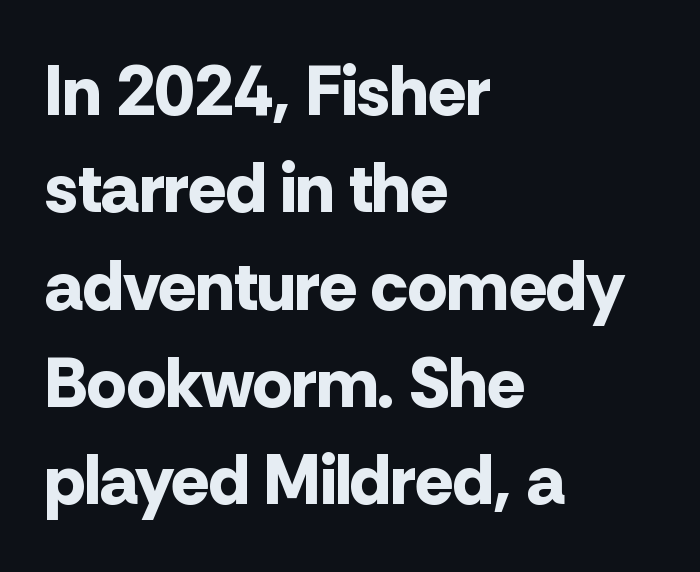
{"serif": "no", "italic": "no", "bold": "yes", "weight": "bold", "width": "normal", "stroke_contrast": "low", "x_height": "medium", "monospaced": "no", "underline": "no", "align": "left", "line_spacing": "normal", "line_spacing_ratio": 1.39, "letter_spacing": "normal", "letter_spacing_em": 0.0, "glyph_px": 70}
